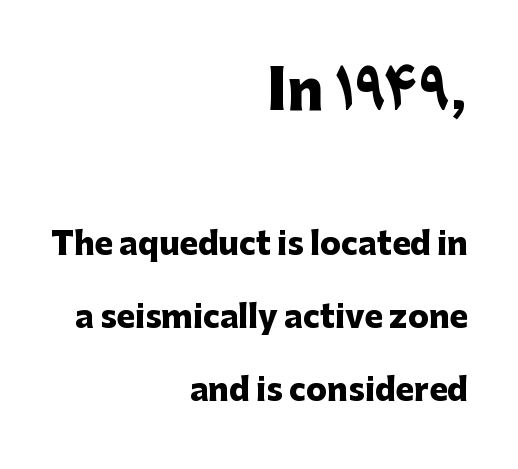
The image shows 54 px heavy sans-serif type, upright; set right-aligned, loose line spacing (2.36x), normal letter spacing, not underlined; the first (top) block is 1.74x larger; low stroke contrast and a medium x-height.
